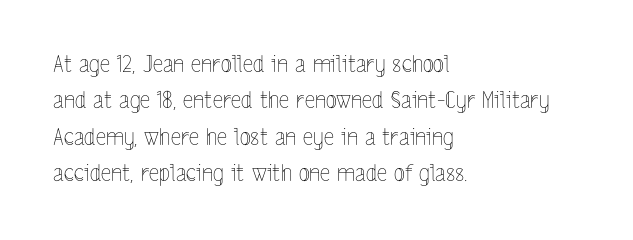
{"italic": "no", "bold": "no", "underline": "no", "align": "left", "line_spacing": "normal", "line_spacing_ratio": 1.58, "letter_spacing": "normal", "letter_spacing_em": 0.0, "glyph_px": 23}
